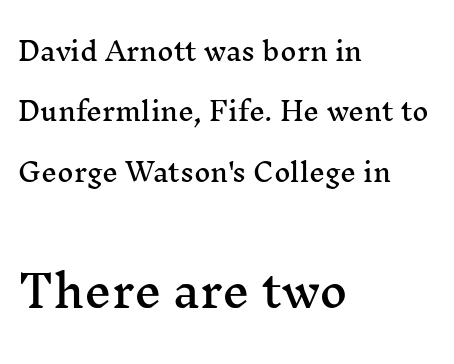
Rule under the text: the space is simply empty. Tracking here is standard; glyphs follow each other at the usual distance. Of the two passages, the one underneath uses the larger point size. Upright lettering throughout. The font family rendered here belongs to the serif group.
